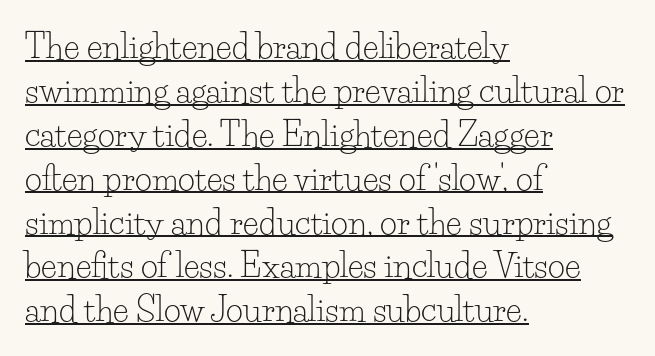
The image shows 33 px light serif type, upright; set left-aligned, normal line spacing (1.33x), normal letter spacing, underlined; low stroke contrast and a small x-height.
